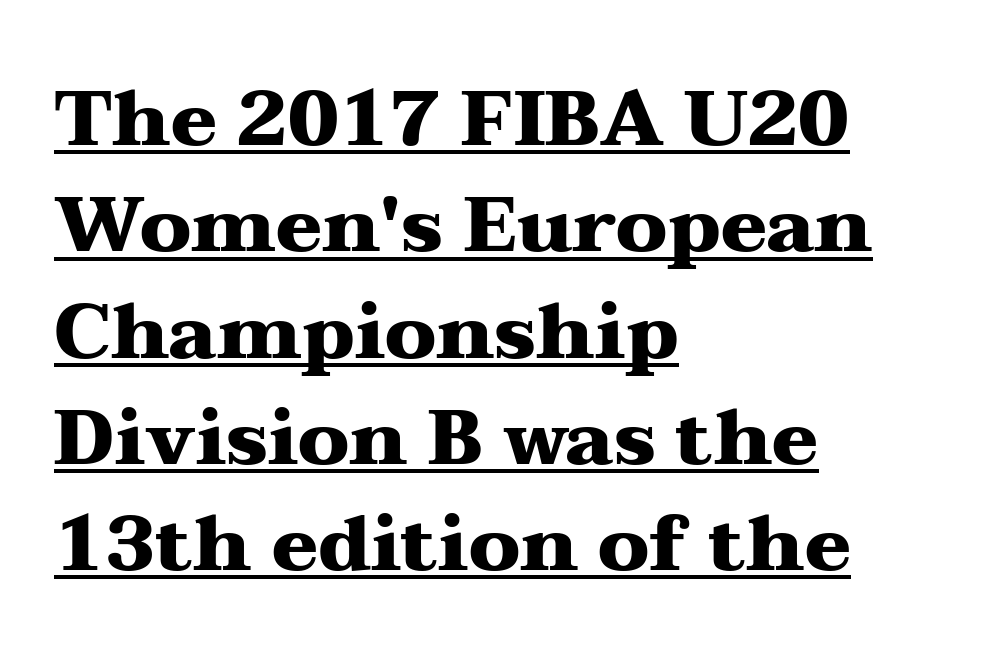
The image shows 77 px heavy, wide serif type, upright; set left-aligned, normal line spacing (1.38x), normal letter spacing, underlined; medium stroke contrast and a medium x-height.
